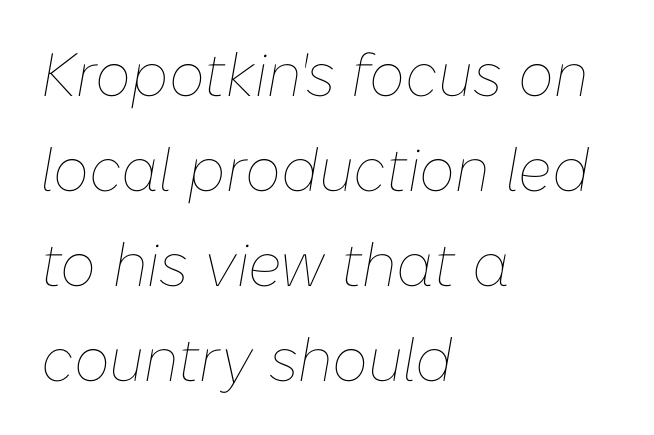
Q: Is the text bold? A: No.
Q: Is the text italic (slanted)? A: Yes, it leans right by about 10 degrees.
Q: Is the text underlined? A: No.
Q: How is the paragraph aligned? A: Left-aligned.
Q: Is the spacing between letters normal or unusually wide? A: Normal.
Q: Is the spacing between lines tight, normal or loose? A: Normal.
Q: Width (condensed, normal, or wide)? A: Normal.
Q: Stroke contrast? A: Low.
Q: x-height? A: Medium.
Q: Monospaced? A: No.
